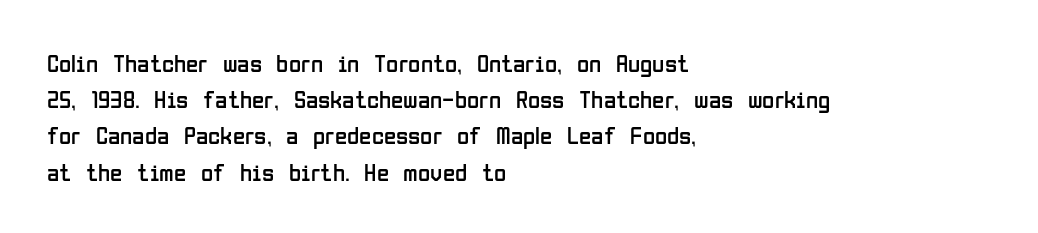
Q: Is the text bold? A: No.
Q: Is the text italic (slanted)? A: No, it is upright.
Q: Is the text underlined? A: No.
Q: How is the paragraph aligned? A: Left-aligned.
Q: Is the spacing between letters normal or unusually wide? A: Normal.
Q: Is the spacing between lines tight, normal or loose? A: Normal.
